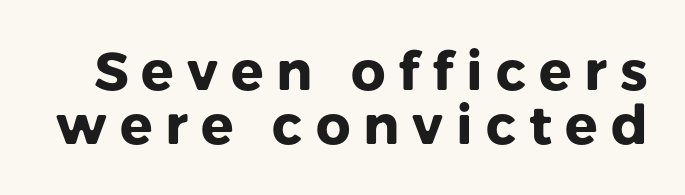
The image shows 54 px heavy sans-serif type, upright; set tight line spacing (1.0x), unusually wide letter spacing (+0.24 em), not underlined; low stroke contrast and a medium x-height.
